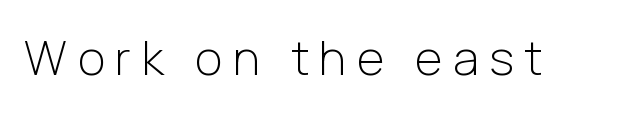
The lettering holds an erect, upright posture throughout. Clear beneath every line of the passage. A typesetter would call this proportional, since set widths differ per character. Display-style spreading of the glyphs; the letterfit is very open. A sans-serif font was chosen for this passage.
